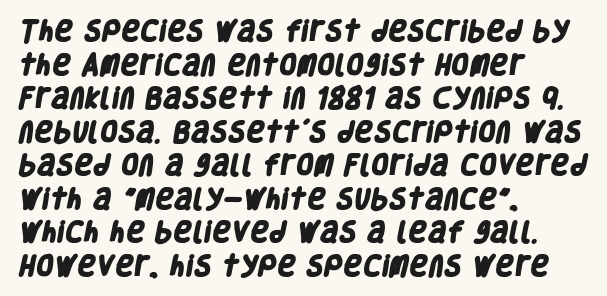
The image shows 23 px bold type; set left-aligned, normal line spacing (1.46x), normal letter spacing, not underlined.
